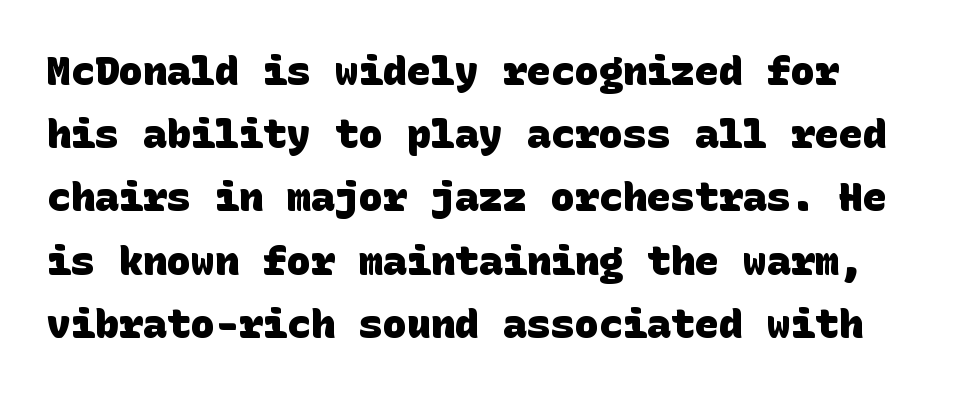
The image shows 40 px heavy sans-serif type; set normal line spacing (1.58x), normal letter spacing, not underlined; low stroke contrast and a large x-height.
